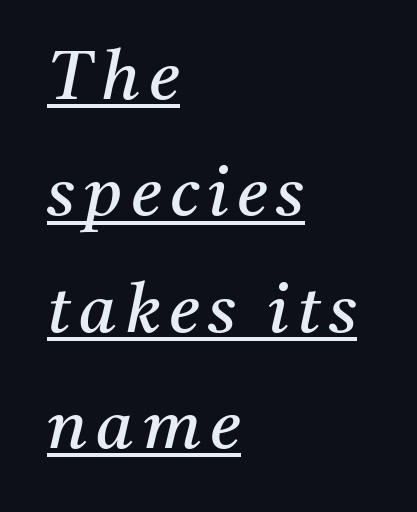
The image shows 68 px regular-weight serif type, italic (leaning right); set left-aligned, line spacing 1.71x, underlined; medium stroke contrast and a medium x-height.
